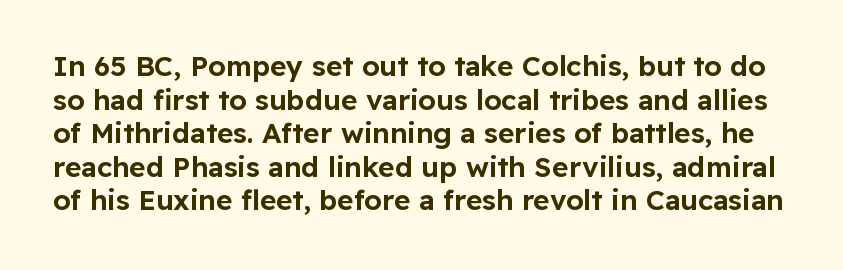
The image shows 28 px sans-serif type, upright; set line spacing 1.2x, normal letter spacing, not underlined; low stroke contrast and a medium x-height.
